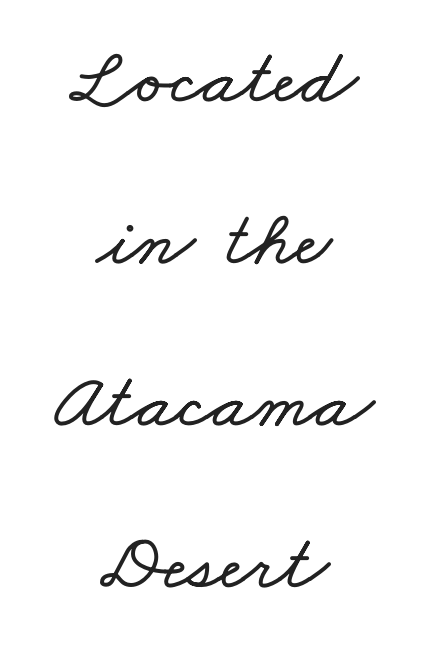
The image shows 79 px wide type; set centered, loose line spacing (2.05x), normal letter spacing, not underlined; low stroke contrast and a small x-height.
